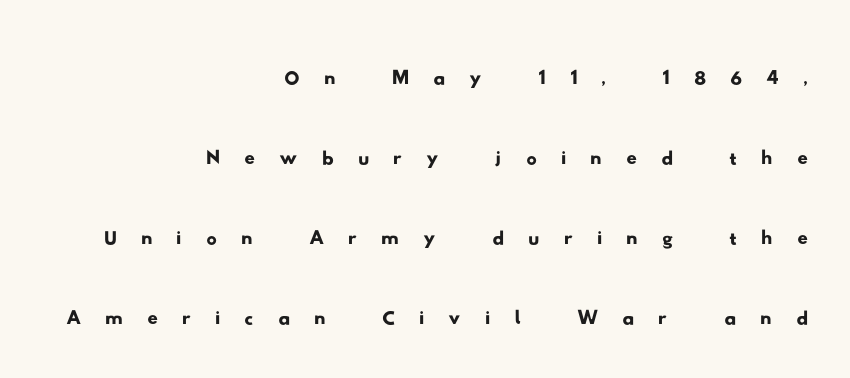
The gaps between neighbouring characters are conspicuously large. Does the copy run flush right? Yes — the right margin is perfectly even. Baseline-to-baseline distance is the conventional proportion of letter height. Proportional: the letters do not fall into vertical columns.
